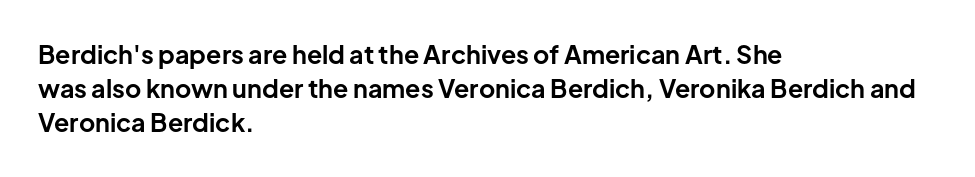
{"italic": "no", "bold": "yes", "underline": "no", "align": "left", "line_spacing": "normal", "line_spacing_ratio": 1.37, "letter_spacing": "normal", "letter_spacing_em": 0.0, "glyph_px": 25}
